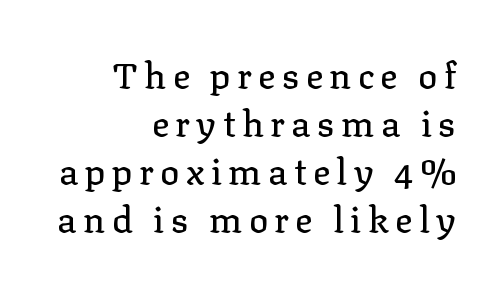
{"serif": "yes", "italic": "no", "width": "normal", "stroke_contrast": "low", "x_height": "medium", "monospaced": "no", "underline": "no", "align": "right", "line_spacing": "normal", "line_spacing_ratio": 1.33, "glyph_px": 36}
